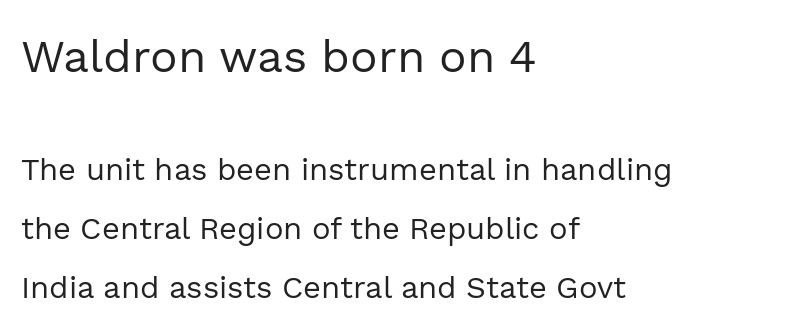
Notice how the passage keeps a crisp vertical edge on the left only. Quick note: not italic, upright. Heaviness? Minimal to ordinary, like unemphasized prose. The glyphs in this specimen are sans serif. Characters follow at the spacing the type designer built in.
